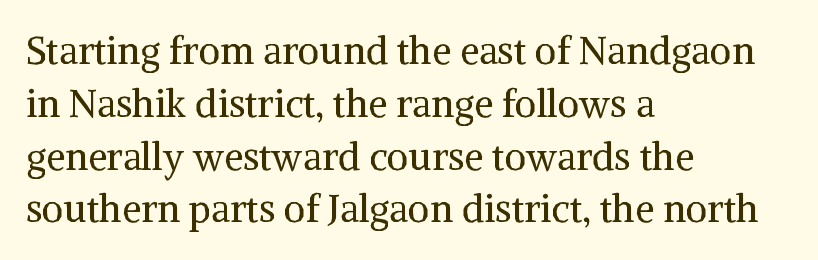
{"serif": "yes", "italic": "no", "bold": "no", "weight": "regular", "width": "normal", "stroke_contrast": "medium", "x_height": "medium", "monospaced": "no", "underline": "no", "align": "left", "line_spacing": "normal", "line_spacing_ratio": 1.39, "letter_spacing": "normal", "letter_spacing_em": 0.0, "glyph_px": 38}
